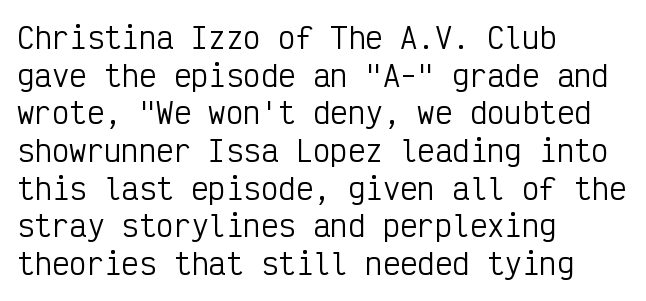
Q: Is the text bold? A: No.
Q: Is the text italic (slanted)? A: No, it is upright.
Q: Is the typeface a serif or a sans-serif typeface? A: Sans-serif.
Q: Is the text underlined? A: No.
Q: How is the paragraph aligned? A: Left-aligned.
Q: Is the spacing between letters normal or unusually wide? A: Normal.
Q: Is the spacing between lines tight, normal or loose? A: Normal.
Q: Width (condensed, normal, or wide)? A: Condensed.
Q: Stroke contrast? A: Low.
Q: x-height? A: Medium.
Q: Monospaced? A: Yes.
